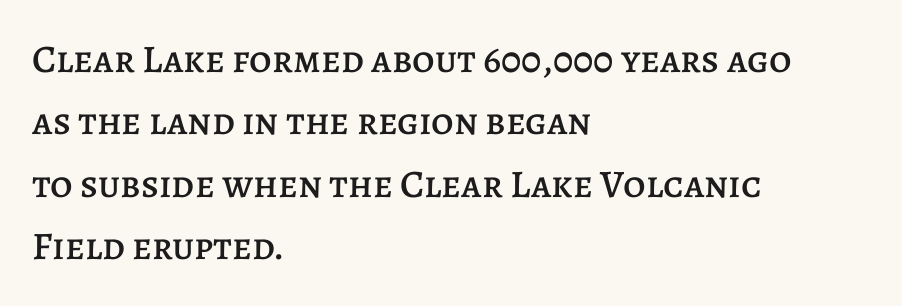
Q: Is the text italic (slanted)? A: No, it is upright.
Q: Is the text underlined? A: No.
Q: How is the paragraph aligned? A: Left-aligned.
Q: Is the spacing between letters normal or unusually wide? A: Normal.
Q: Is the spacing between lines tight, normal or loose? A: Normal.
Q: Width (condensed, normal, or wide)? A: Normal.
Q: Stroke contrast? A: Low.
Q: x-height? A: Large.
Q: Monospaced? A: No.
